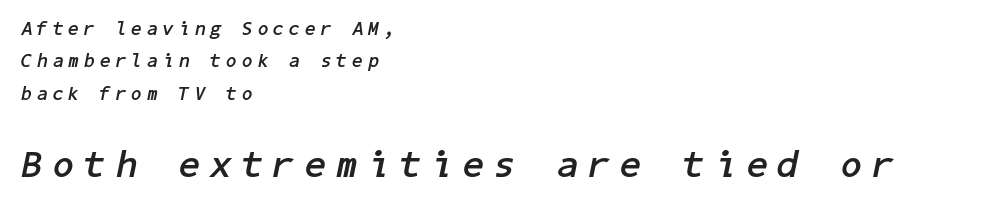
A student would notice the bottom passage is typeset larger than what precedes it. Teacher's note: observe the even left margin — that is flush-left alignment. The gaps between neighbouring characters are conspicuously large. Students, this is bold: see how much ink each stroke carries.
